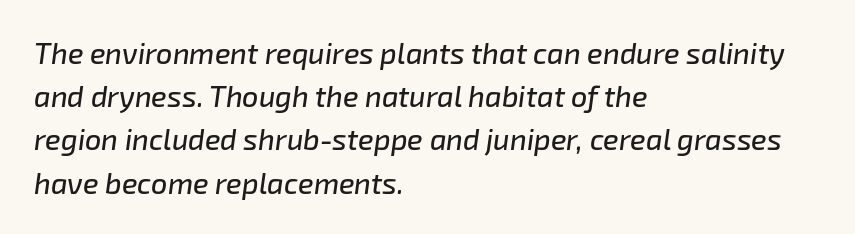
The whole block is typeset with a tilt. Tracking value appears to be zero — textbook default spacing. This sample is left-justified, so line endings fall wherever the words run out. Each row of text sits above clean, open space.
